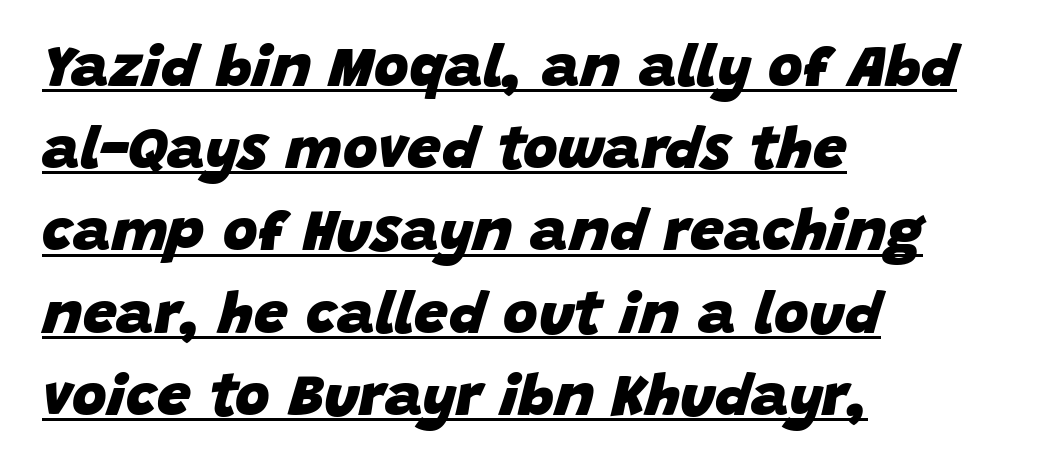
The image shows 60 px heavy type, italic (leaning right); set left-aligned, normal line spacing (1.37x), normal letter spacing, underlined; low stroke contrast and a large x-height.
